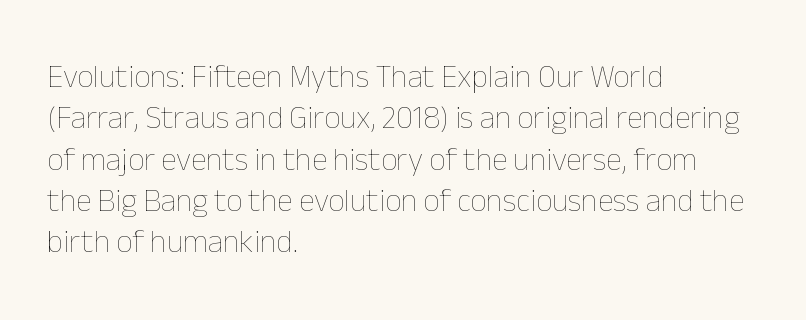
{"italic": "no", "bold": "no", "weight": "thin", "width": "normal", "stroke_contrast": "low", "x_height": "medium", "monospaced": "no", "underline": "no", "align": "left", "line_spacing": "normal", "line_spacing_ratio": 1.29, "letter_spacing": "normal", "letter_spacing_em": 0.0, "glyph_px": 32}
